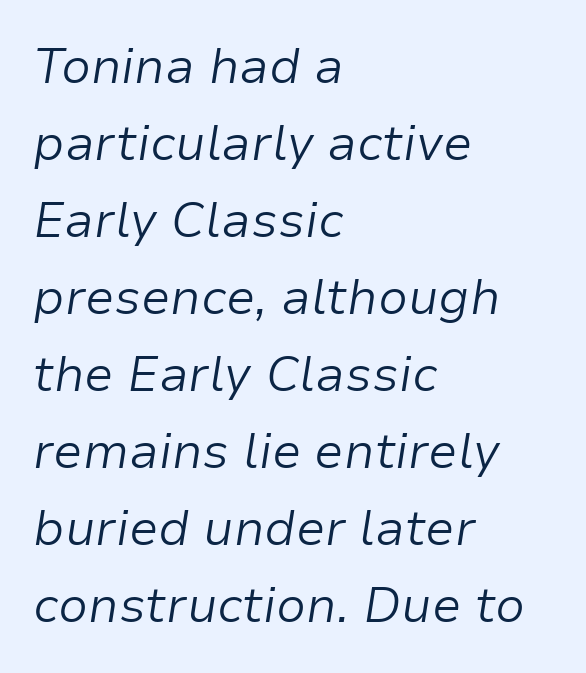
{"italic": "yes", "lean": "right", "slant_degrees": 9, "bold": "no", "weight": "light", "width": "normal", "stroke_contrast": "low", "x_height": "medium", "monospaced": "no", "underline": "no", "align": "left", "line_spacing": "normal", "line_spacing_ratio": 1.57, "letter_spacing": "normal", "letter_spacing_em": 0.0, "glyph_px": 49}
